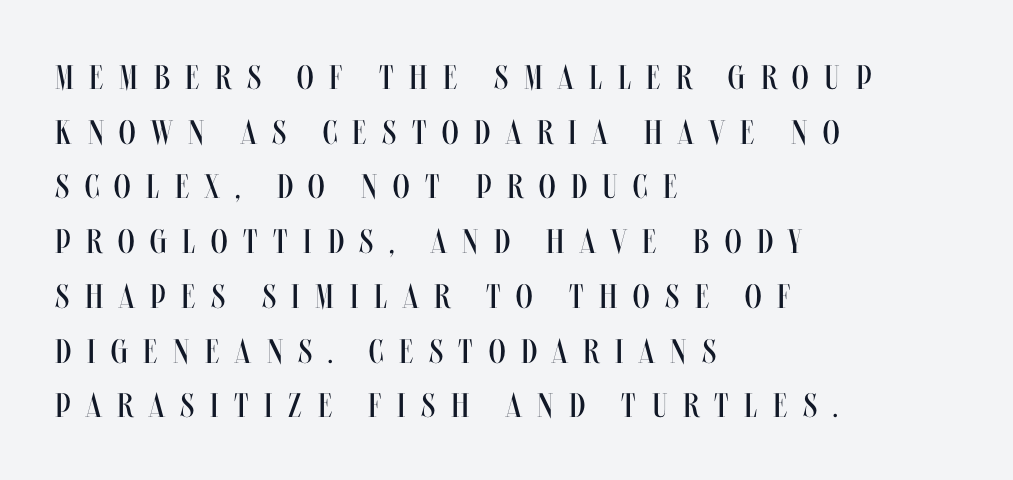
{"italic": "no", "bold": "no", "weight": "regular", "width": "condensed", "stroke_contrast": "medium", "x_height": "large", "monospaced": "no", "underline": "no", "align": "left", "line_spacing": "normal", "line_spacing_ratio": 1.61, "letter_spacing": "wide", "letter_spacing_em": 0.46, "glyph_px": 34}
